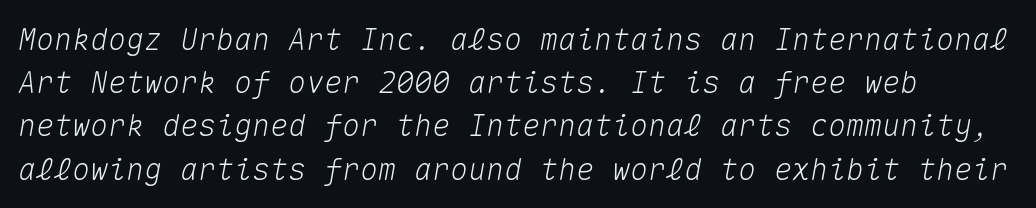
The image shows 30 px text type, italic (leaning right), monospaced; set normal line spacing (1.44x), normal letter spacing, not underlined; medium stroke contrast and a medium x-height.
